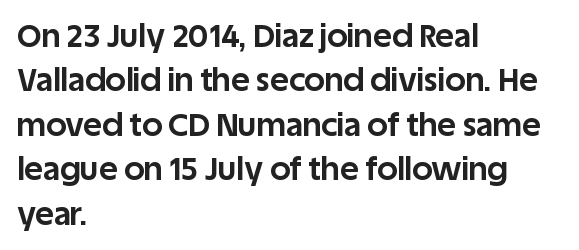
The image shows 32 px bold sans-serif type, upright; set left-aligned, normal line spacing (1.39x), normal letter spacing, not underlined; low stroke contrast and a large x-height.
